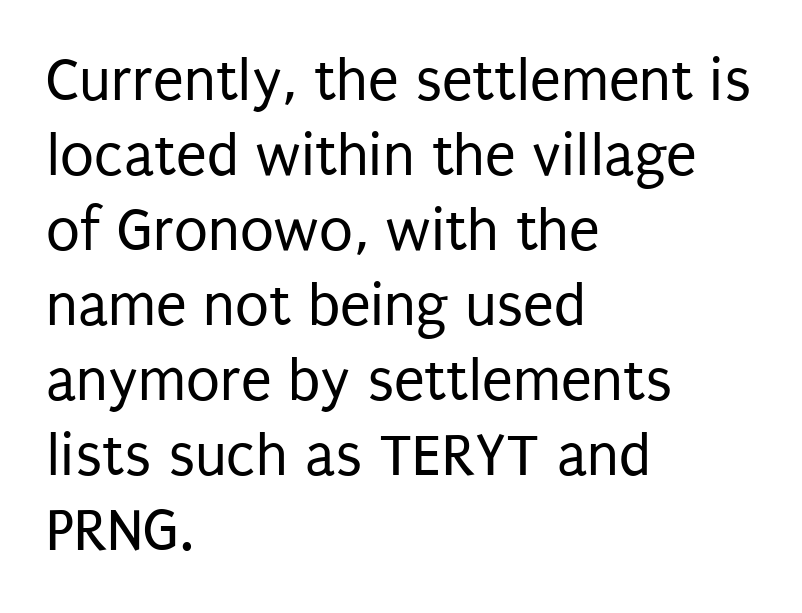
The cut favours lightness, reaching ordinary text weight at its darkest. Note the varied advance widths — an 'i' is clearly narrower than an 'm'. The type sits square on the baseline with zero lean. The rendering anchors every line to the left-hand side. This sample uses a sans-serif face. These lines keep a tight, regular rhythm from letter to letter.
